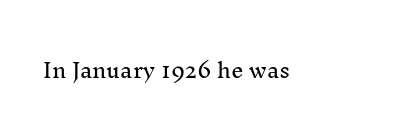
Q: Is the text italic (slanted)? A: No, it is upright.
Q: Is the text underlined? A: No.
Q: Is the spacing between letters normal or unusually wide? A: Normal.
